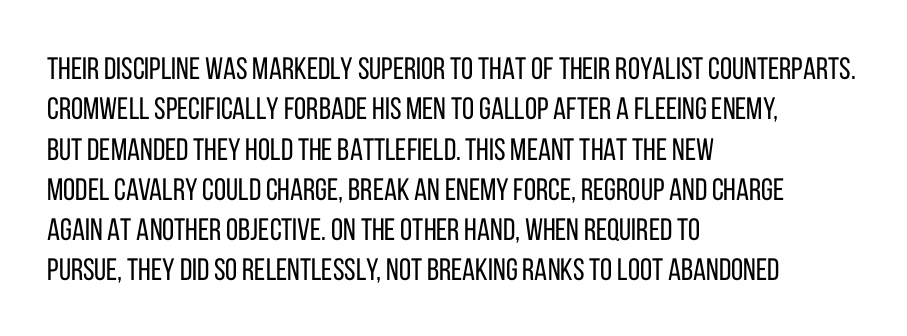
{"serif": "no", "italic": "no", "bold": "no", "weight": "regular", "width": "condensed", "stroke_contrast": "low", "x_height": "large", "monospaced": "no", "underline": "no", "align": "left", "line_spacing": "normal", "line_spacing_ratio": 1.3, "letter_spacing": "normal", "letter_spacing_em": 0.0, "glyph_px": 31}
